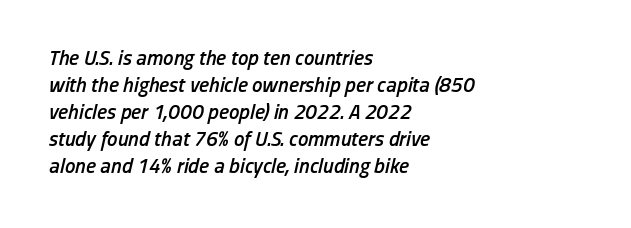
Q: Is the text bold? A: Semi-bold.
Q: Is the text italic (slanted)? A: Yes, it leans right by about 13 degrees.
Q: Is the text underlined? A: No.
Q: How is the paragraph aligned? A: Left-aligned.
Q: Is the spacing between letters normal or unusually wide? A: Normal.
Q: Is the spacing between lines tight, normal or loose? A: Normal.
